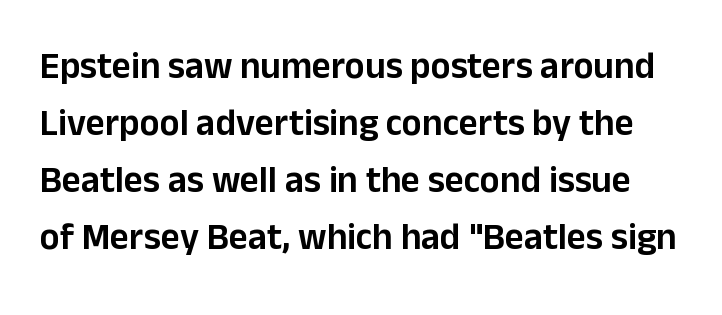
Q: Is the text italic (slanted)? A: No, it is upright.
Q: Is the typeface a serif or a sans-serif typeface? A: Sans-serif.
Q: Is the text underlined? A: No.
Q: Is the spacing between letters normal or unusually wide? A: Normal.
Q: Is the spacing between lines tight, normal or loose? A: Normal.
Q: Width (condensed, normal, or wide)? A: Normal.
Q: Stroke contrast? A: Low.
Q: x-height? A: Medium.
Q: Monospaced? A: No.
